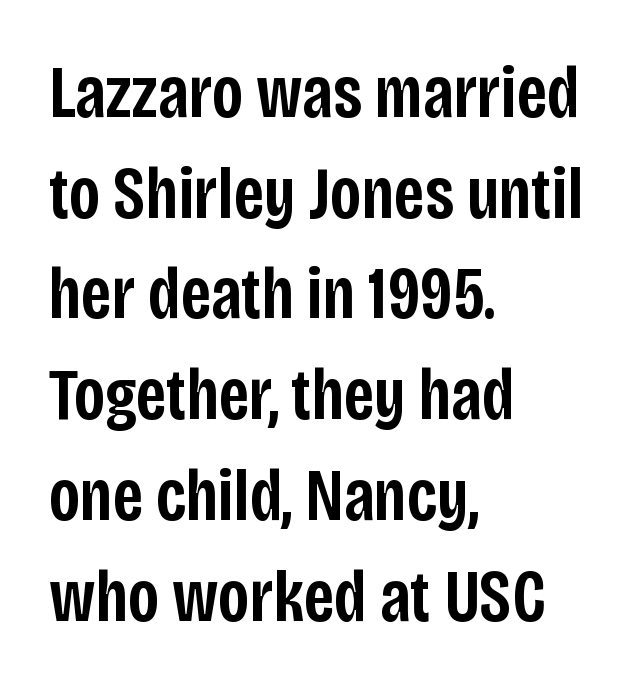
Emphasis by weight is partial: semibold. A bare baseline throughout the passage. The rendering uses natural spacing where letterforms have individual widths. Leading: standard.
